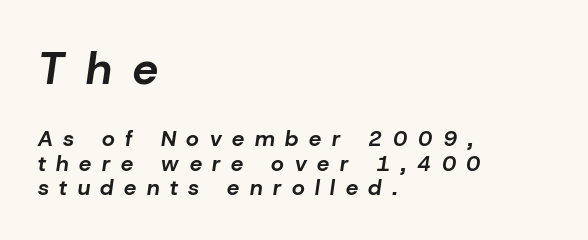
Glance below the letters and you will spot only blank space. The line texture is sparse and dotted thanks to wide tracking. Vertical spacing — tight. Strong, thick strokes mark this as bold type. Every row of glyphs begins at an identical x-position on the left.
